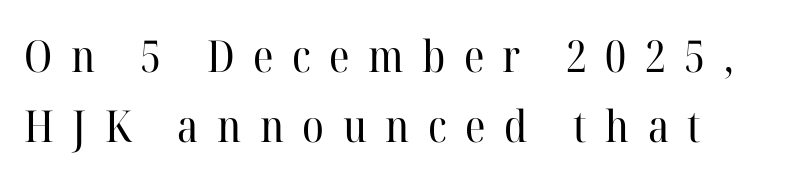
{"serif": "yes", "italic": "no", "bold": "no", "weight": "regular", "width": "normal", "stroke_contrast": "high", "x_height": "medium", "monospaced": "no", "underline": "no", "align": "left", "line_spacing": "normal", "line_spacing_ratio": 1.58, "letter_spacing": "wide", "letter_spacing_em": 0.42, "glyph_px": 44}
